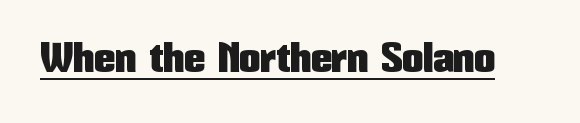
The image shows 42 px condensed sans-serif type, upright; set normal letter spacing, underlined; low stroke contrast and a medium x-height.
